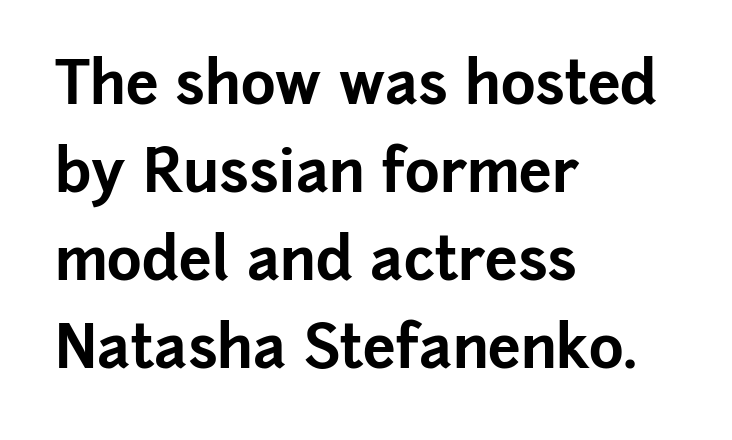
The image shows 59 px bold sans-serif type, upright; set left-aligned, normal line spacing (1.49x), normal letter spacing, not underlined; low stroke contrast and a medium x-height.
